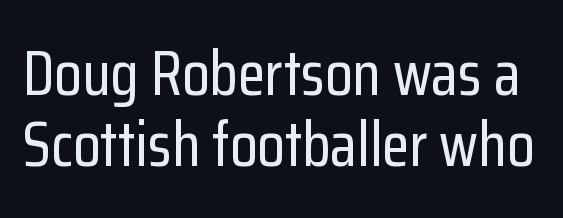
Q: Is the text italic (slanted)? A: No, it is upright.
Q: Is the typeface a serif or a sans-serif typeface? A: Sans-serif.
Q: Is the text underlined? A: No.
Q: Is the spacing between letters normal or unusually wide? A: Normal.
Q: Is the spacing between lines tight, normal or loose? A: Tight.
Q: Width (condensed, normal, or wide)? A: Condensed.
Q: Stroke contrast? A: Low.
Q: x-height? A: Medium.
Q: Monospaced? A: No.
